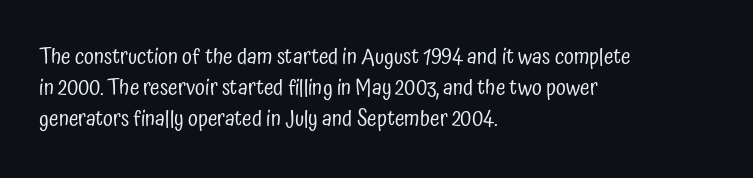
Q: Is the text bold? A: No.
Q: Is the text italic (slanted)? A: No, it is upright.
Q: Is the text underlined? A: No.
Q: How is the paragraph aligned? A: Left-aligned.
Q: Is the spacing between letters normal or unusually wide? A: Normal.
Q: Is the spacing between lines tight, normal or loose? A: Normal.
